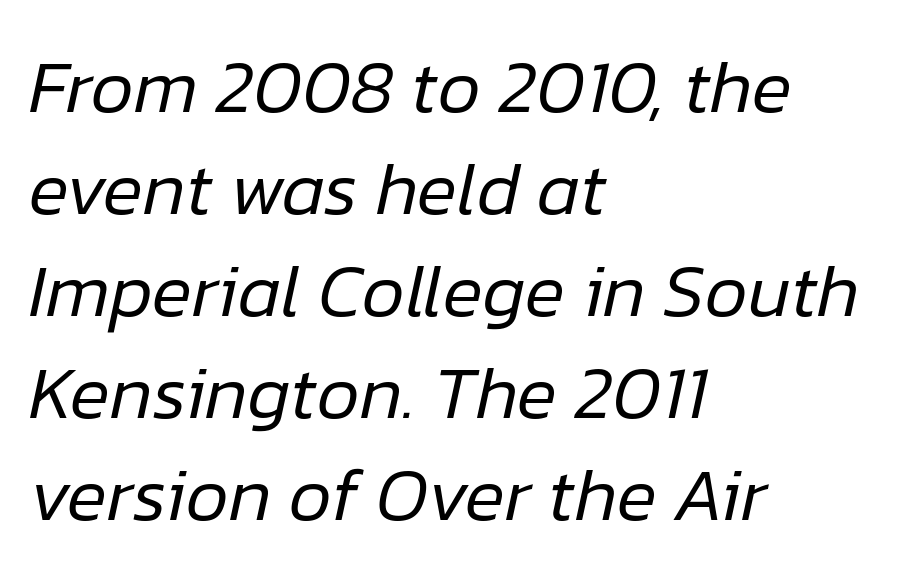
{"italic": "yes", "lean": "right", "slant_degrees": 12, "bold": "no", "weight": "regular", "width": "normal", "stroke_contrast": "low", "x_height": "medium", "monospaced": "no", "underline": "no", "align": "left", "line_spacing": "normal", "line_spacing_ratio": 1.36, "letter_spacing": "normal", "letter_spacing_em": 0.0, "glyph_px": 75}
